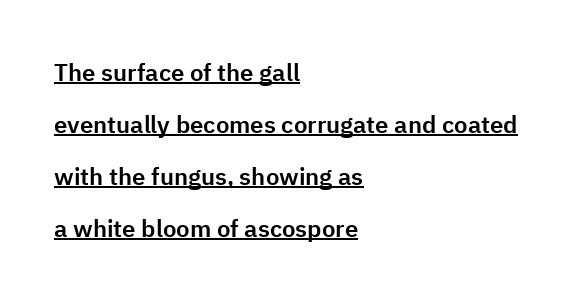
Alignment: flush left. No extra tracking has been applied to these lines. Line spacing here is loose. This is roman type, the default non-slanted kind. In designer terms, the underline attribute is active on this setting.
